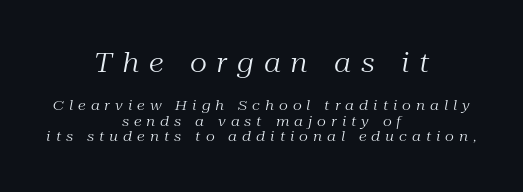
Q: Is the text bold? A: No.
Q: Is the text italic (slanted)? A: Yes, it leans right by about 10 degrees.
Q: Is the text underlined? A: No.
Q: How is the paragraph aligned? A: Centered.
Q: Is the spacing between letters normal or unusually wide? A: Unusually wide.
Q: Is the spacing between lines tight, normal or loose? A: Tight.
Q: Which block of text is set in a larger size, the first (top) or the second (bottom)? A: The first (top) one.
